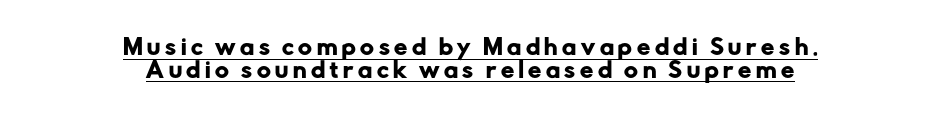
Here the glyphs are tracked loosely, breaking word shapes into spaced letters. A baseline rule has been typeset under these characters. Leading: reduced. The paragraph has two soft edges and a firm central axis.
